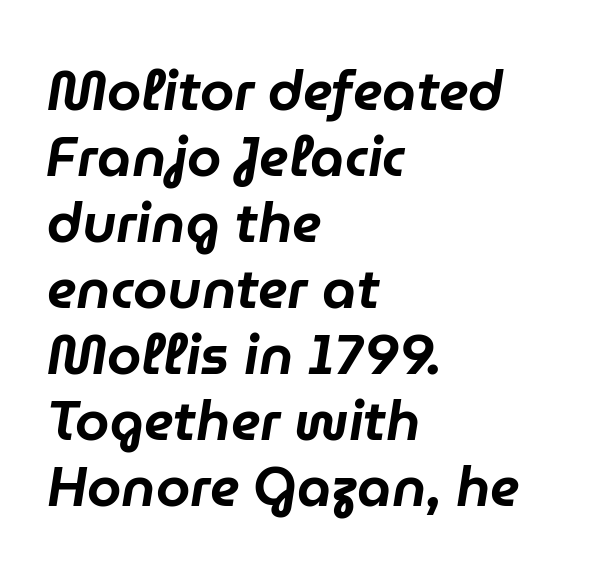
The image shows 55 px text type, italic (leaning right); set left-aligned, line spacing 1.2x, normal letter spacing, not underlined; low stroke contrast and a medium x-height.
